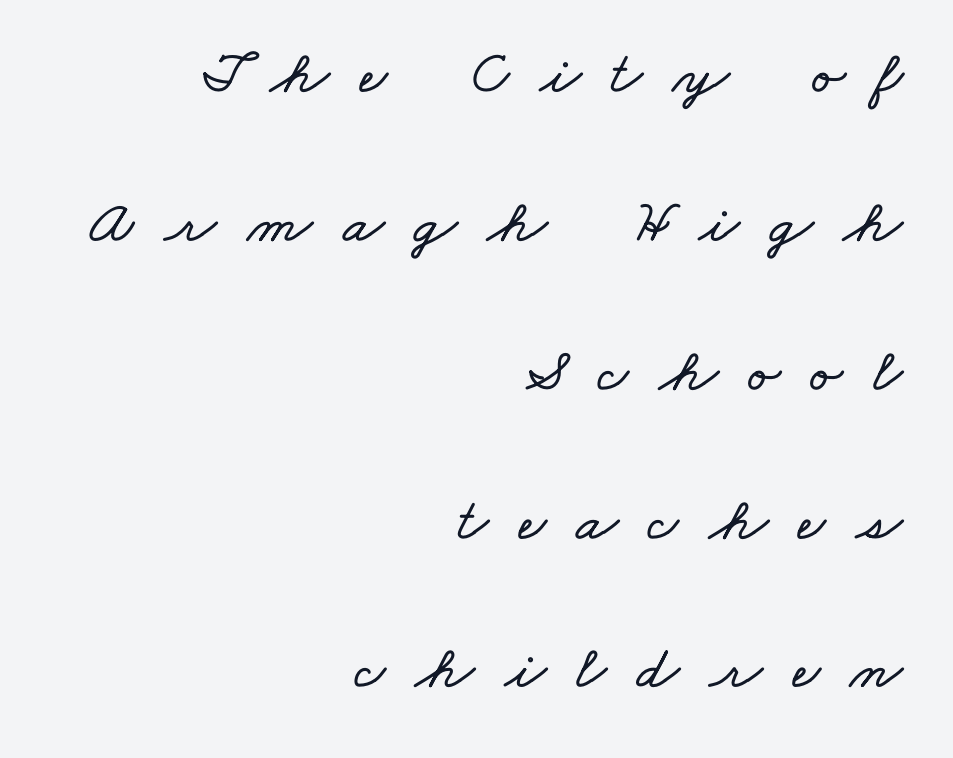
Q: Is the text underlined? A: No.
Q: How is the paragraph aligned? A: Right-aligned.
Q: Is the spacing between letters normal or unusually wide? A: Unusually wide.
Q: Is the spacing between lines tight, normal or loose? A: Loose.
Q: Width (condensed, normal, or wide)? A: Wide.
Q: Stroke contrast? A: Low.
Q: x-height? A: Small.
Q: Monospaced? A: No.
